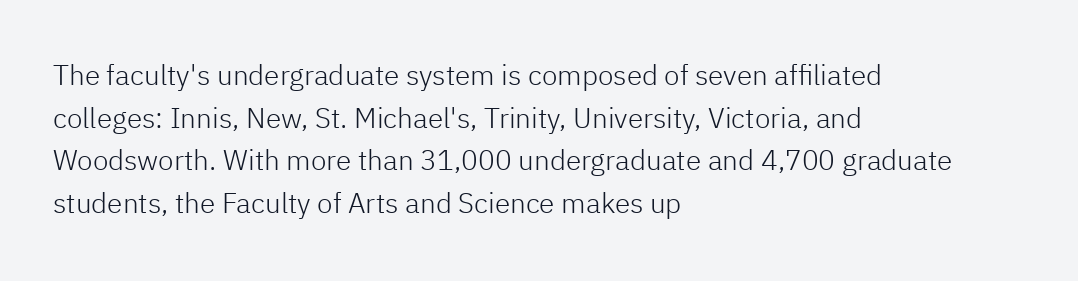
{"serif": "no", "italic": "no", "bold": "no", "weight": "light", "width": "normal", "stroke_contrast": "low", "x_height": "medium", "monospaced": "no", "underline": "no", "align": "left", "line_spacing": "normal", "line_spacing_ratio": 1.52, "letter_spacing": "normal", "letter_spacing_em": 0.0, "glyph_px": 28}
